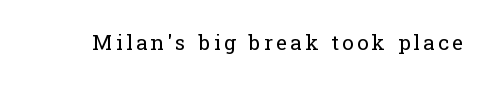
Q: Is the text bold? A: No.
Q: Is the text italic (slanted)? A: No, it is upright.
Q: Is the text underlined? A: No.
